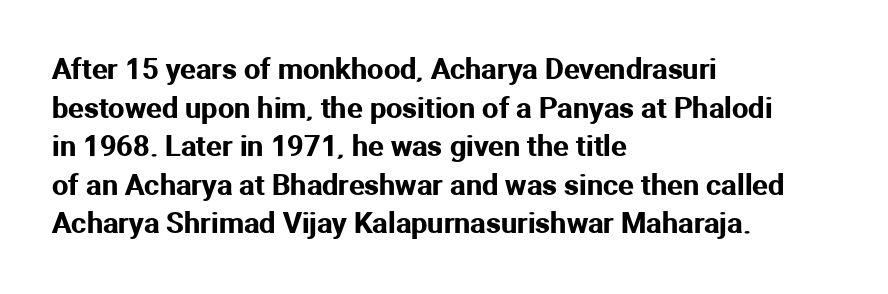
The image shows 29 px sans-serif type, upright; set left-aligned, normal line spacing (1.33x), normal letter spacing, not underlined; medium stroke contrast and a medium x-height.
